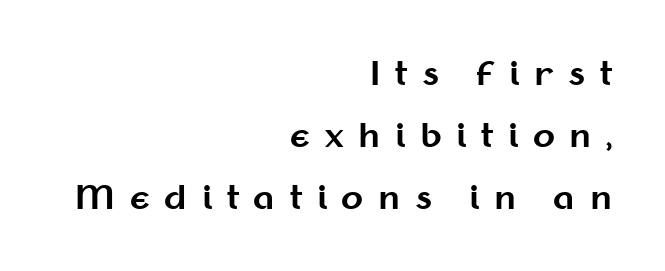
Q: Is the text bold? A: Yes.
Q: Is the text italic (slanted)? A: No, it is upright.
Q: Is the typeface a serif or a sans-serif typeface? A: Sans-serif.
Q: Is the text underlined? A: No.
Q: How is the paragraph aligned? A: Right-aligned.
Q: Is the spacing between letters normal or unusually wide? A: Unusually wide.
Q: Is the spacing between lines tight, normal or loose? A: Loose.
Q: Width (condensed, normal, or wide)? A: Normal.
Q: Stroke contrast? A: Medium.
Q: x-height? A: Medium.
Q: Monospaced? A: No.
